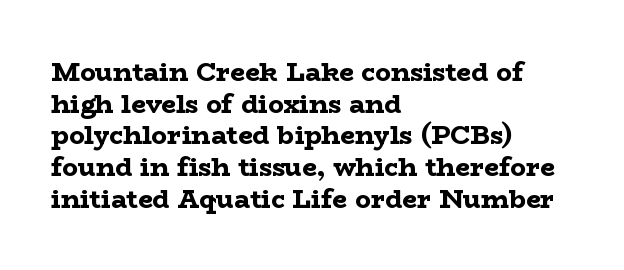
I'd describe the lettering as bold — thick and assertive. Words appear dense and cohesive because spacing is normal. Reading down the block, your eye returns to a fixed left position each line. The lettering holds an erect, upright posture throughout. Descender tails drop into unmarked territory.
